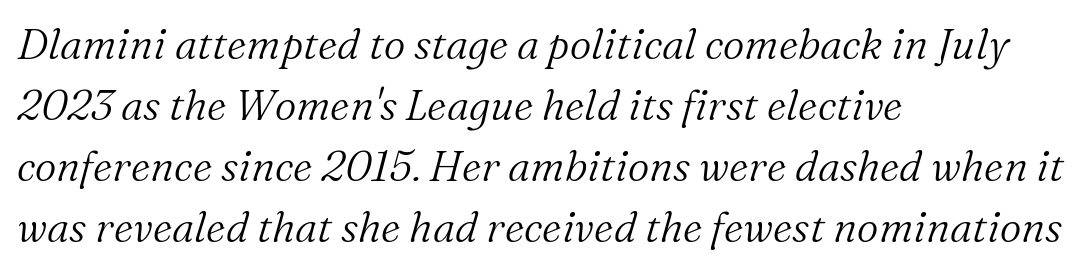
Compared with typical paragraphs, the rows here are spaced about the same. The specimen reads as italic at a glance. The foot of each line stays bare and open. The line texture is even and compact thanks to regular tracking.
